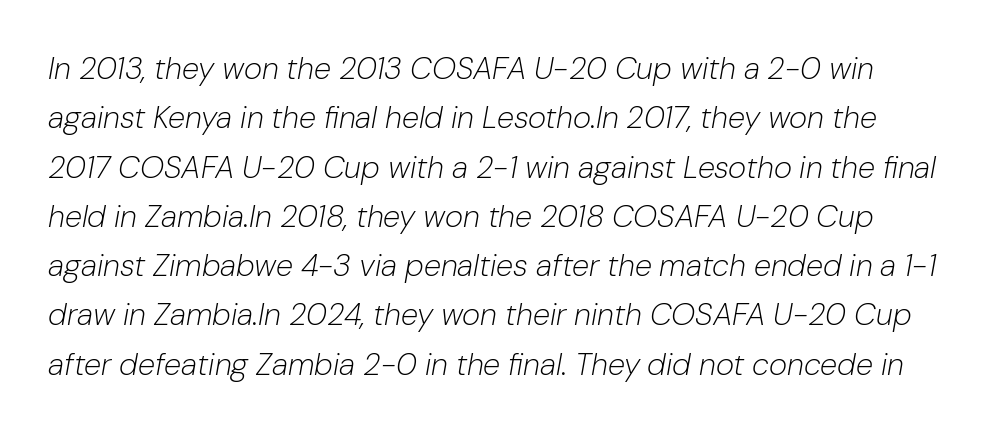
{"italic": "yes", "lean": "right", "slant_degrees": 10, "bold": "no", "weight": "light", "width": "normal", "stroke_contrast": "low", "x_height": "medium", "monospaced": "no", "underline": "no", "line_spacing": "normal", "line_spacing_ratio": 1.59, "letter_spacing": "normal", "letter_spacing_em": 0.0, "glyph_px": 31}
